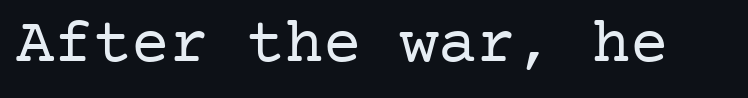
Q: Is the text bold? A: No.
Q: Is the text italic (slanted)? A: No, it is upright.
Q: Is the typeface a serif or a sans-serif typeface? A: Serif.
Q: Is the text underlined? A: No.
Q: Is the spacing between letters normal or unusually wide? A: Normal.
Q: Width (condensed, normal, or wide)? A: Normal.
Q: Stroke contrast? A: Low.
Q: x-height? A: Medium.
